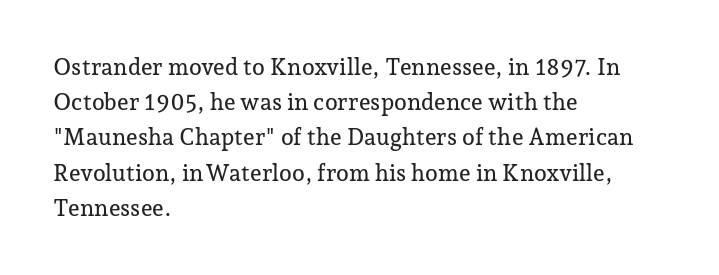
The designer left line spacing at the default. The face used here is rendered with its standard letterfit. The letters stand upright; this is a roman face. The rag falls on the right side of this text block. The words here are not underlined.
